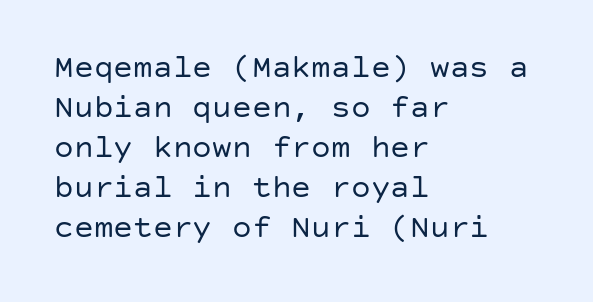
The image shows 33 px regular-weight sans-serif type, upright; set left-aligned, line spacing 1.21x, normal letter spacing, not underlined; low stroke contrast and a large x-height.
